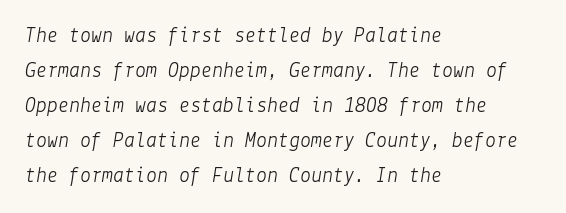
Q: Is the text bold? A: No.
Q: Is the text italic (slanted)? A: Yes, it leans right by about 9 degrees.
Q: Is the text underlined? A: No.
Q: How is the paragraph aligned? A: Left-aligned.
Q: Is the spacing between letters normal or unusually wide? A: Normal.
Q: Is the spacing between lines tight, normal or loose? A: Normal.
